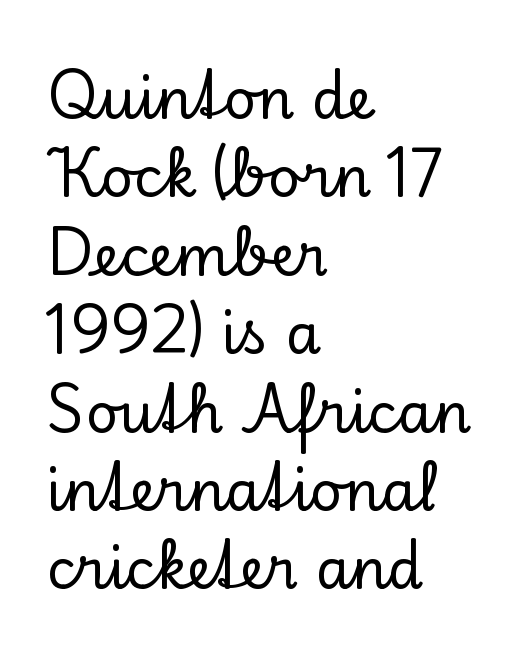
Q: Is the text italic (slanted)? A: No, it is upright.
Q: Is the text underlined? A: No.
Q: How is the paragraph aligned? A: Left-aligned.
Q: Is the spacing between letters normal or unusually wide? A: Normal.
Q: Is the spacing between lines tight, normal or loose? A: Normal.
Q: Width (condensed, normal, or wide)? A: Normal.
Q: Stroke contrast? A: Low.
Q: x-height? A: Small.
Q: Monospaced? A: No.
